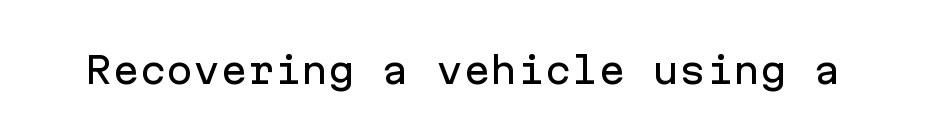
{"serif": "no", "italic": "no", "width": "normal", "stroke_contrast": "low", "x_height": "medium", "monospaced": "yes", "underline": "no", "letter_spacing": "normal", "letter_spacing_em": 0.0, "glyph_px": 36}
